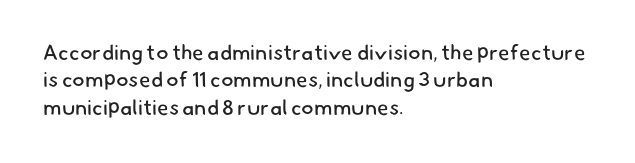
Is there much room between lines? A standard amount, neither cramped nor airy. You could call the tracking neutral — neither tight nor loose. The typesetter chose a ragged-right arrangement here. Only glyphs here, with clear space below each row. The weight would be labelled regular, book, light, or lighter still.
